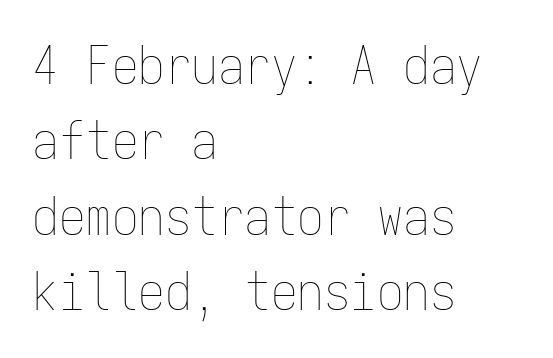
Q: Is the text bold? A: No.
Q: Is the text italic (slanted)? A: No, it is upright.
Q: Is the text underlined? A: No.
Q: How is the paragraph aligned? A: Left-aligned.
Q: Is the spacing between letters normal or unusually wide? A: Normal.
Q: Is the spacing between lines tight, normal or loose? A: Normal.
Q: Width (condensed, normal, or wide)? A: Condensed.
Q: Stroke contrast? A: Low.
Q: x-height? A: Medium.
Q: Monospaced? A: Yes.
